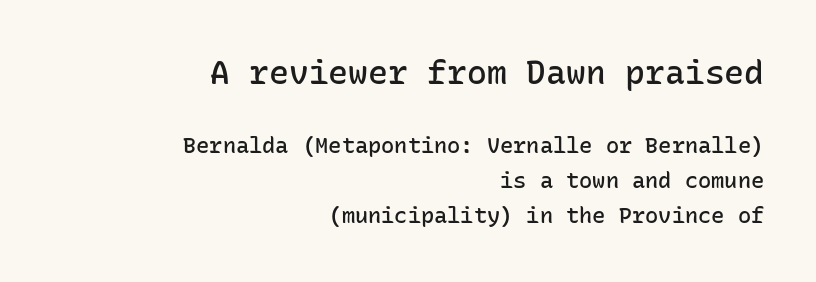
The image shows 33 px semibold sans-serif type, upright, monospaced; set right-aligned, normal line spacing (1.61x), normal letter spacing, not underlined; the first (top) block is 1.5x larger; low stroke contrast and a medium x-height.
